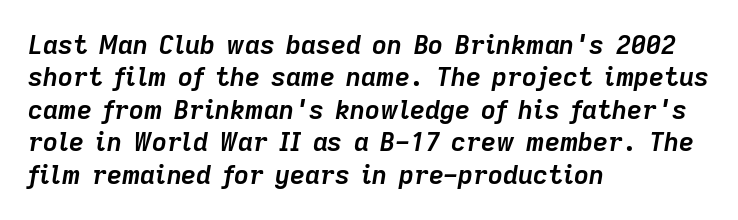
The image shows 26 px bold type, italic (leaning right); set left-aligned, normal line spacing (1.25x), normal letter spacing, not underlined.
